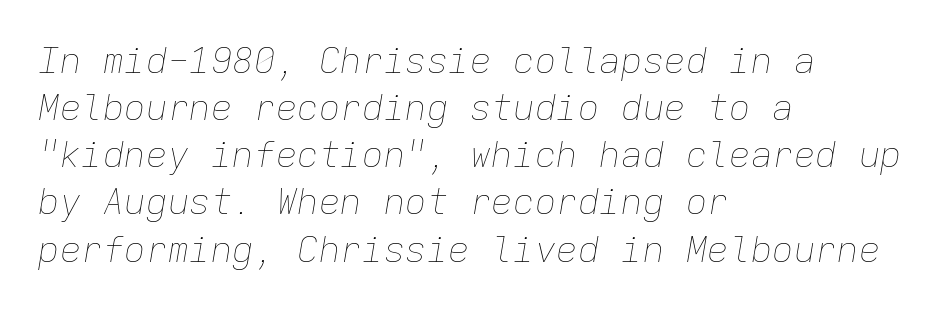
{"italic": "yes", "lean": "right", "slant_degrees": 9, "bold": "no", "weight": "thin", "width": "normal", "stroke_contrast": "low", "x_height": "medium", "monospaced": "yes", "underline": "no", "align": "left", "line_spacing": "normal", "line_spacing_ratio": 1.31, "letter_spacing": "normal", "letter_spacing_em": 0.0, "glyph_px": 36}
